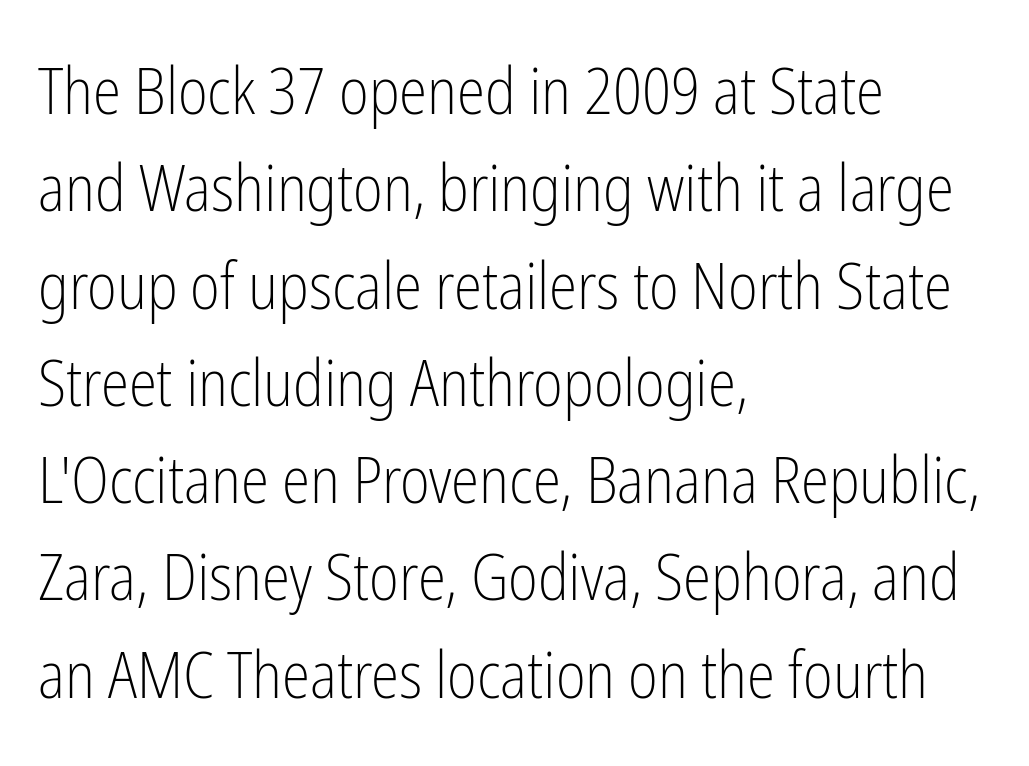
{"serif": "no", "italic": "no", "bold": "no", "weight": "light", "width": "condensed", "stroke_contrast": "low", "x_height": "medium", "monospaced": "no", "underline": "no", "align": "left", "line_spacing": "normal", "line_spacing_ratio": 1.52, "letter_spacing": "normal", "letter_spacing_em": 0.0, "glyph_px": 64}
